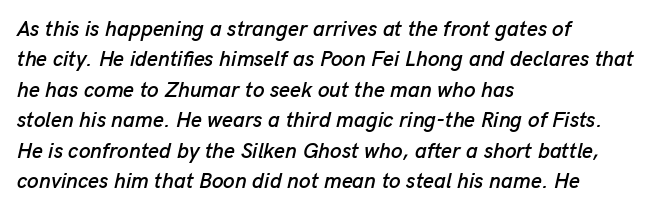
{"italic": "yes", "lean": "right", "slant_degrees": 13, "underline": "no", "align": "left", "line_spacing": "normal", "line_spacing_ratio": 1.45, "letter_spacing": "normal", "letter_spacing_em": 0.0, "glyph_px": 21}
